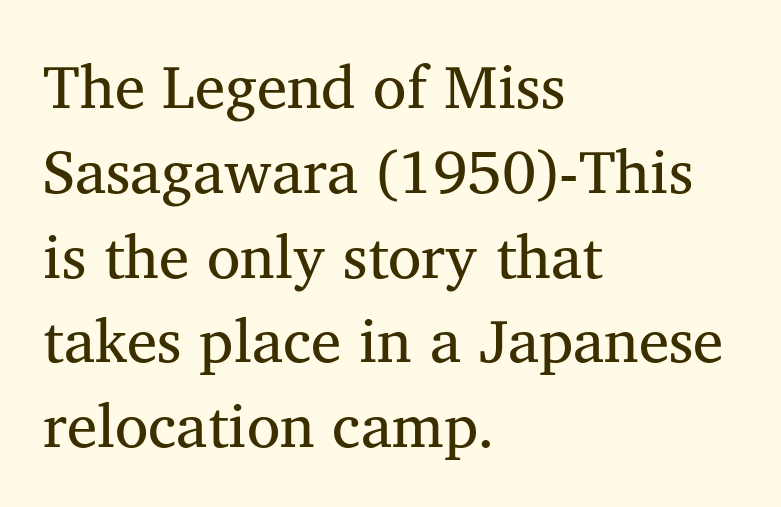
The setting favours the left margin, as ordinary paragraphs usually do. A typesetter would call this proportional, since set widths differ per character. Letterform terminals end in serifs throughout the passage. The vertical gap from one line to the next is medium. Is the letter spacing exaggerated? No — it looks like the ordinary default. Think standard paragraph weight, or any step lighter than that.
